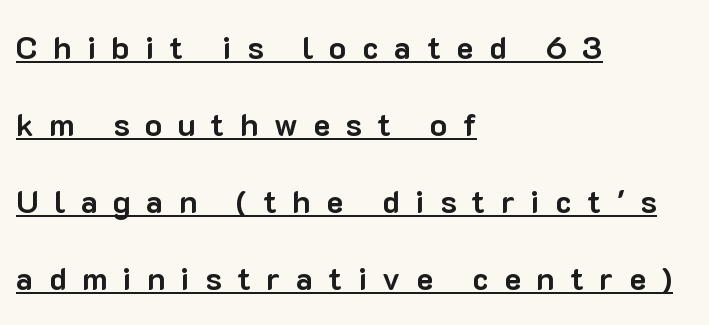
The image shows 32 px bold sans-serif type, upright; set left-aligned, loose line spacing (2.41x), unusually wide letter spacing (+0.48 em), underlined; low stroke contrast and a medium x-height.
